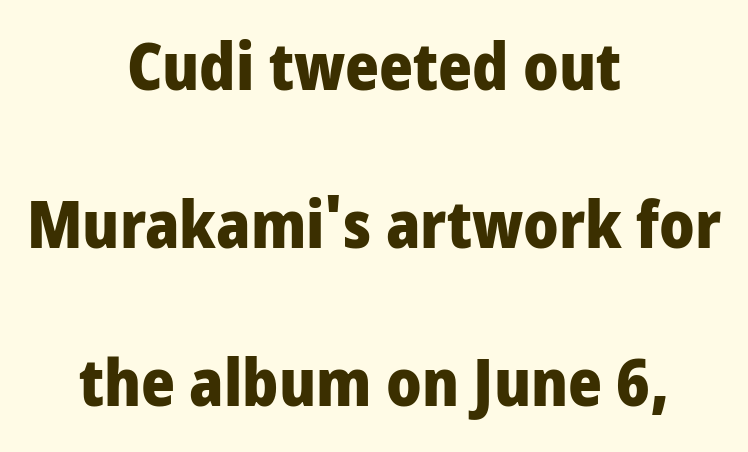
Q: Is the text bold? A: Yes.
Q: Is the text italic (slanted)? A: No, it is upright.
Q: Is the typeface a serif or a sans-serif typeface? A: Sans-serif.
Q: Is the text underlined? A: No.
Q: How is the paragraph aligned? A: Centered.
Q: Is the spacing between letters normal or unusually wide? A: Normal.
Q: Is the spacing between lines tight, normal or loose? A: Loose.
Q: Width (condensed, normal, or wide)? A: Condensed.
Q: Stroke contrast? A: Low.
Q: x-height? A: Large.
Q: Monospaced? A: No.
